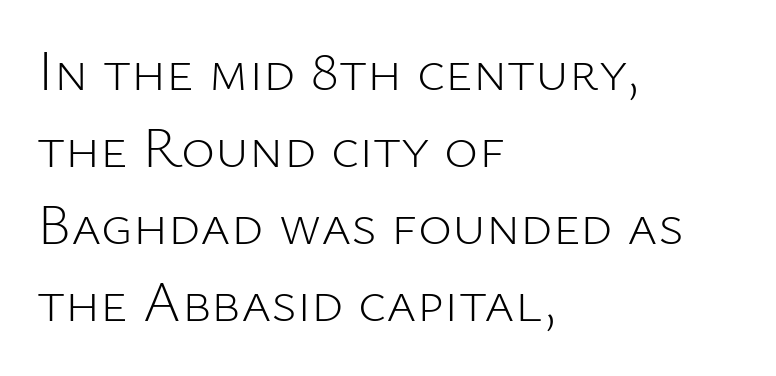
Q: Is the text bold? A: No.
Q: Is the text italic (slanted)? A: No, it is upright.
Q: Is the typeface a serif or a sans-serif typeface? A: Sans-serif.
Q: Is the text underlined? A: No.
Q: How is the paragraph aligned? A: Left-aligned.
Q: Is the spacing between letters normal or unusually wide? A: Normal.
Q: Is the spacing between lines tight, normal or loose? A: Normal.
Q: Width (condensed, normal, or wide)? A: Normal.
Q: Stroke contrast? A: Low.
Q: x-height? A: Medium.
Q: Monospaced? A: No.
